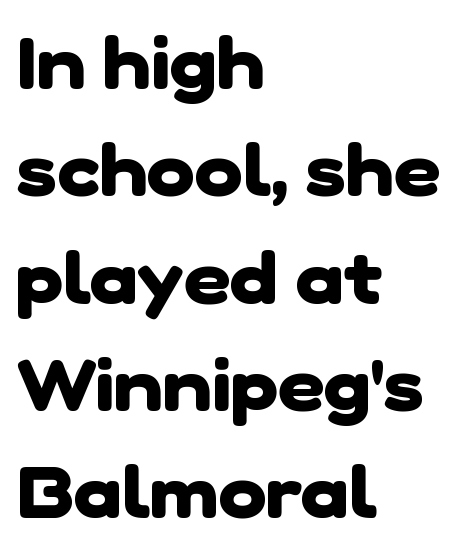
Q: Is the text bold? A: Yes.
Q: Is the typeface a serif or a sans-serif typeface? A: Sans-serif.
Q: Is the text underlined? A: No.
Q: How is the paragraph aligned? A: Left-aligned.
Q: Is the spacing between letters normal or unusually wide? A: Normal.
Q: Is the spacing between lines tight, normal or loose? A: Normal.
Q: Width (condensed, normal, or wide)? A: Normal.
Q: Stroke contrast? A: Low.
Q: x-height? A: Medium.
Q: Monospaced? A: No.
